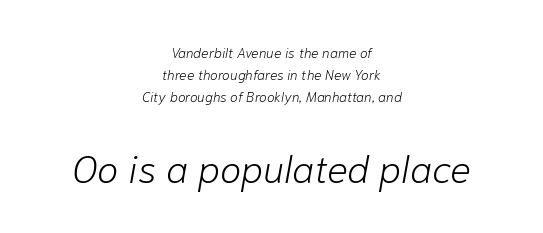
The image shows 39 px light type, italic (leaning right); set centered, normal line spacing (1.56x), normal letter spacing, not underlined; the second (bottom) block is 2.79x larger; low stroke contrast and a medium x-height.
